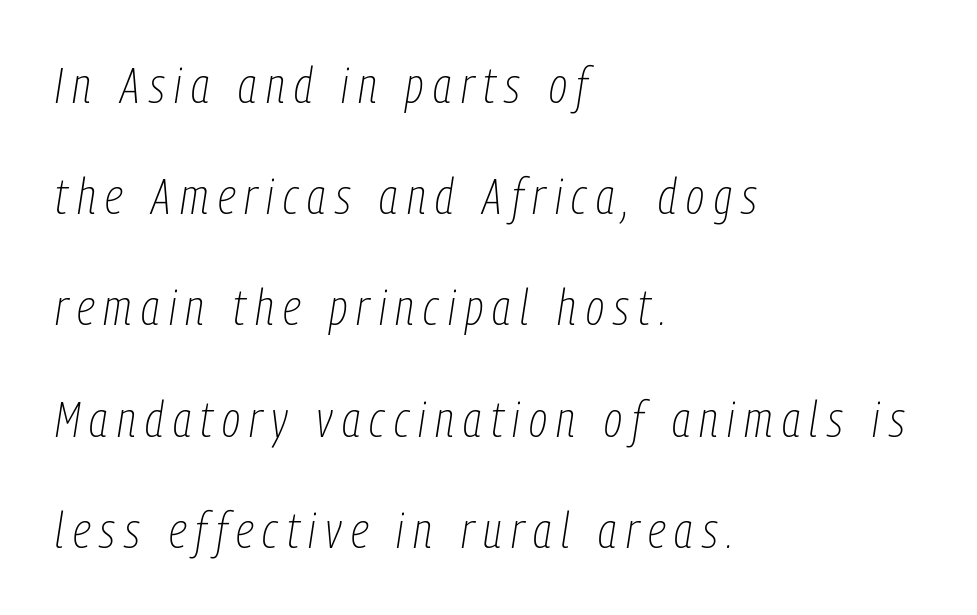
{"italic": "yes", "lean": "right", "slant_degrees": 9, "bold": "no", "weight": "thin", "width": "condensed", "stroke_contrast": "low", "x_height": "medium", "monospaced": "no", "underline": "no", "align": "left", "line_spacing": "loose", "line_spacing_ratio": 2.27, "glyph_px": 49}
